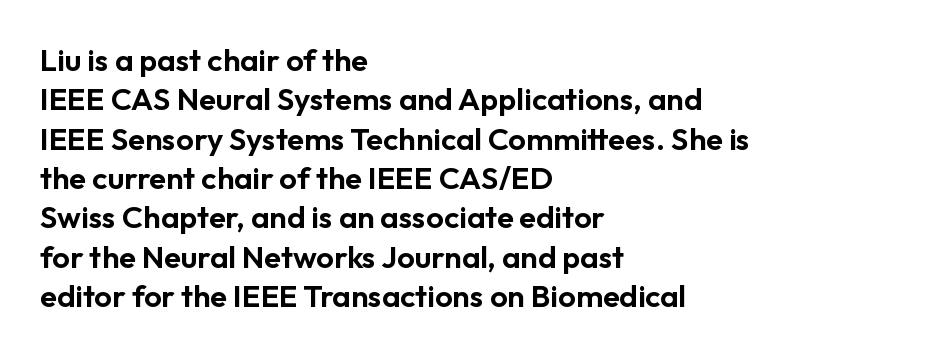
Horizontal bands of white between lines are of average thickness. In terms of letterform style, serifs are entirely absent. Notice how the passage keeps a crisp vertical edge on the left only. Is there any slant? The stems are plumb. There is no visible air inserted between adjacent glyphs. The passage shown is typed in a proportional face where columns would drift.
